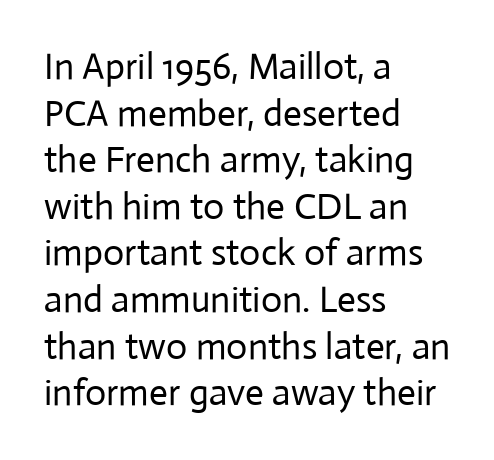
The foot of each line stays bare and open. A typesetter would call this leading conventional body-copy spacing. The horizontal fit of the characters is conventional and even. Each letter keeps its own natural width here, so spacing adapts to shape.
